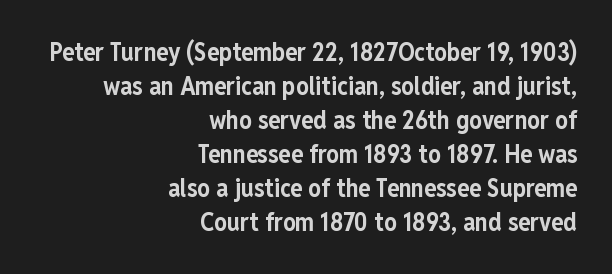
{"italic": "no", "bold": "yes", "underline": "no", "align": "right", "line_spacing": "normal", "line_spacing_ratio": 1.36, "letter_spacing": "normal", "letter_spacing_em": 0.0, "glyph_px": 25}
